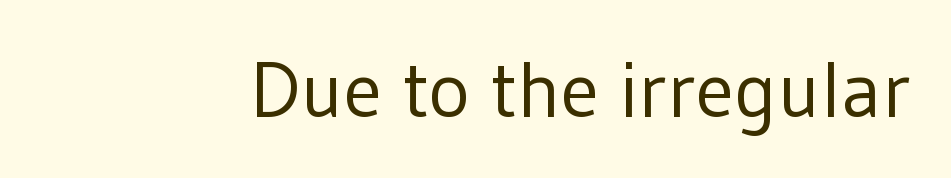
Q: Is the text bold? A: No.
Q: Is the text italic (slanted)? A: No, it is upright.
Q: Is the typeface a serif or a sans-serif typeface? A: Sans-serif.
Q: Is the text underlined? A: No.
Q: Is the spacing between letters normal or unusually wide? A: Normal.
Q: Width (condensed, normal, or wide)? A: Normal.
Q: Stroke contrast? A: Low.
Q: x-height? A: Medium.
Q: Monospaced? A: No.
